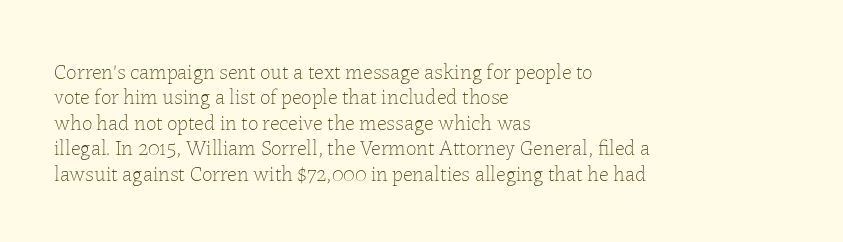
{"italic": "no", "bold": "no", "underline": "no", "align": "left", "line_spacing_ratio": 1.21, "letter_spacing": "normal", "letter_spacing_em": 0.0, "glyph_px": 21}
